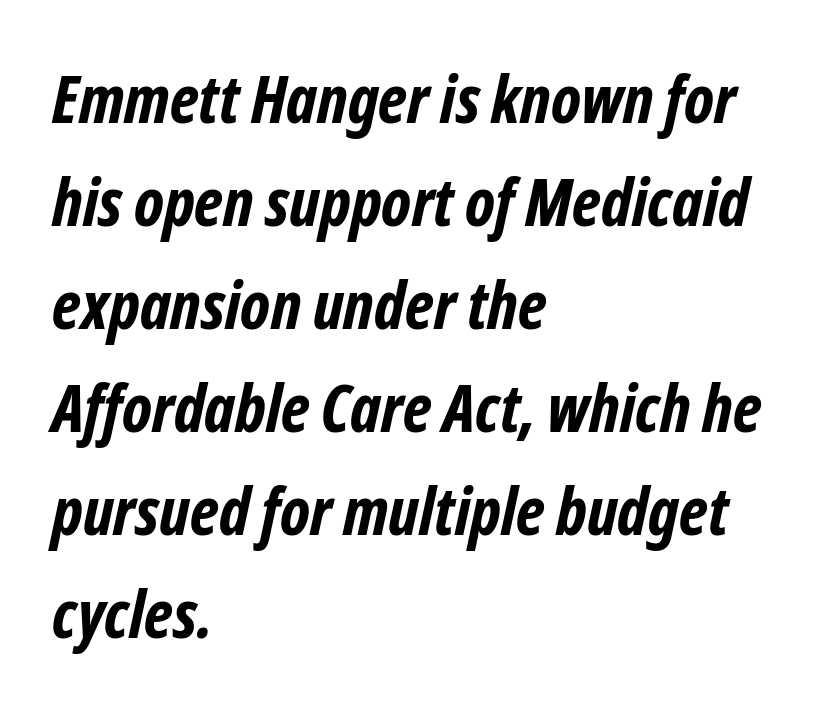
The image shows 66 px bold, condensed sans-serif type; set left-aligned, normal line spacing (1.56x), normal letter spacing, not underlined; low stroke contrast and a medium x-height.
